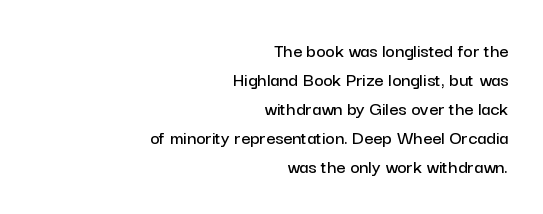
The image shows 20 px text type, upright; set right-aligned, normal line spacing (1.45x), normal letter spacing, not underlined.
